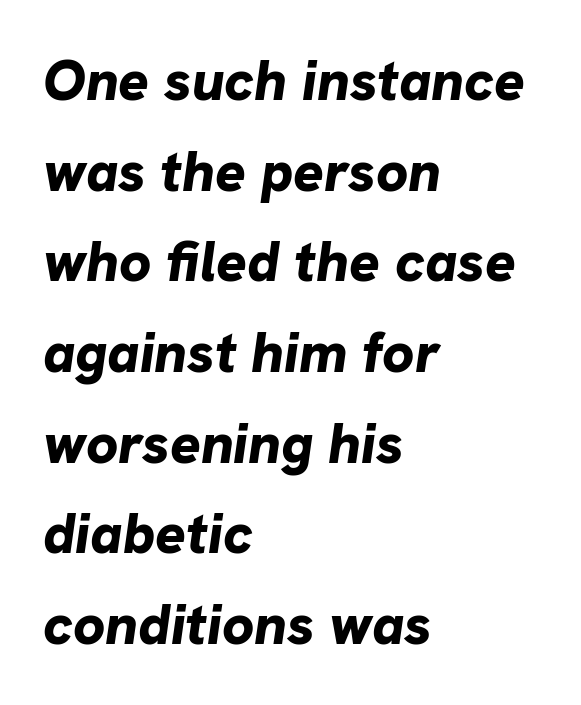
The image shows 57 px bold type, italic (leaning right); set left-aligned, normal line spacing (1.59x), normal letter spacing, not underlined; low stroke contrast and a medium x-height.
